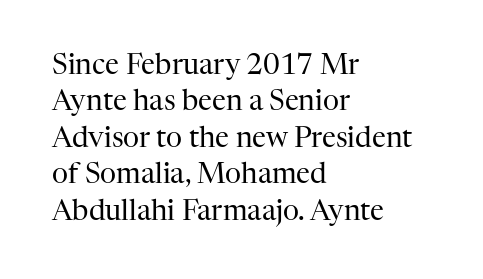
Compared with typical paragraphs, the rows here are spaced about the same. Weight: in the light-to-regular range. All the whitespace from short lines collects on the right. Type style note: has serifs.
